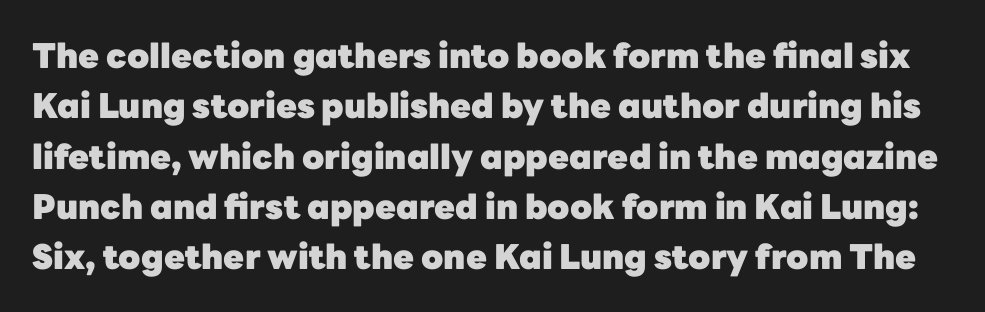
Ascenders rise straight up at ninety degrees. The passage shown is typeset with a sans-serif family. These lines are rendered in a variable-pitch font. Quick note: interline space is typical.
